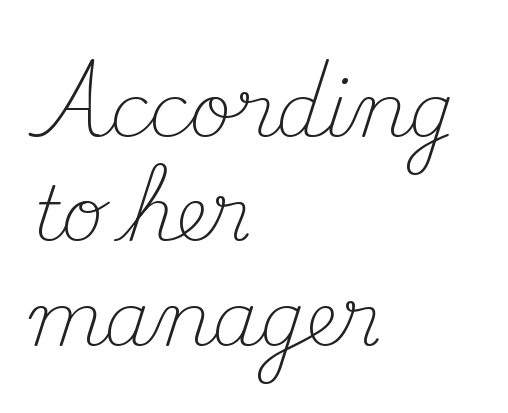
The image shows 74 px light serif type; set left-aligned, normal line spacing (1.41x), normal letter spacing, not underlined; medium stroke contrast and a small x-height.
